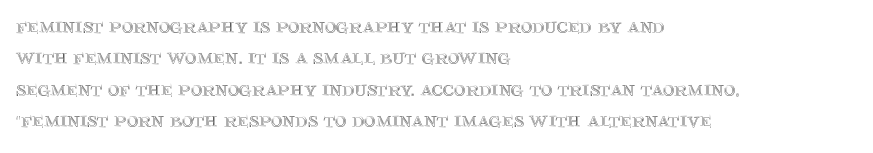
Quick note: underline off. Interline gaps are of average width in this sample. Notice how the stems are strictly vertical — no italics here. How are the letters spaced? Ordinarily, with no added tracking. The lines are quadded left.
